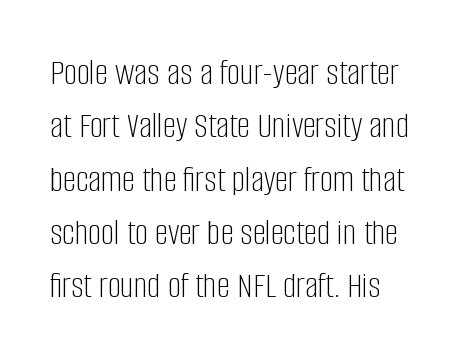
The image shows 37 px light, condensed sans-serif type, upright; set left-aligned, normal line spacing (1.44x), normal letter spacing, not underlined; low stroke contrast and a large x-height.
